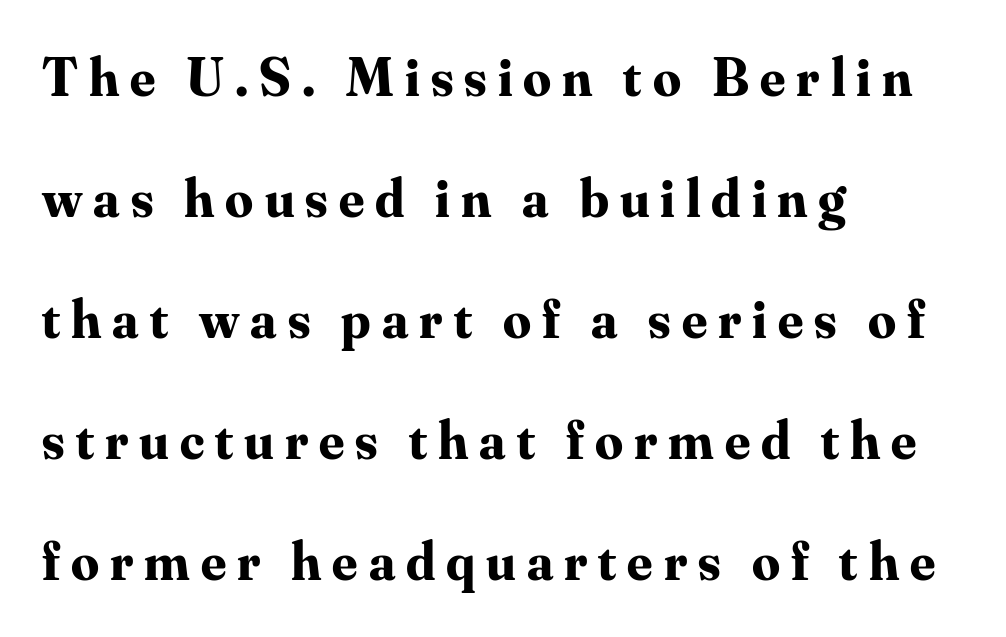
The image shows 55 px bold serif type, upright; set left-aligned, loose line spacing (2.2x), unusually wide letter spacing (+0.2 em), not underlined; medium stroke contrast and a small x-height.
